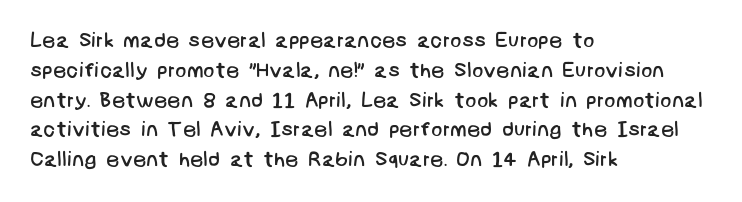
The image shows 21 px text type; set left-aligned, normal line spacing (1.42x), normal letter spacing, not underlined.
